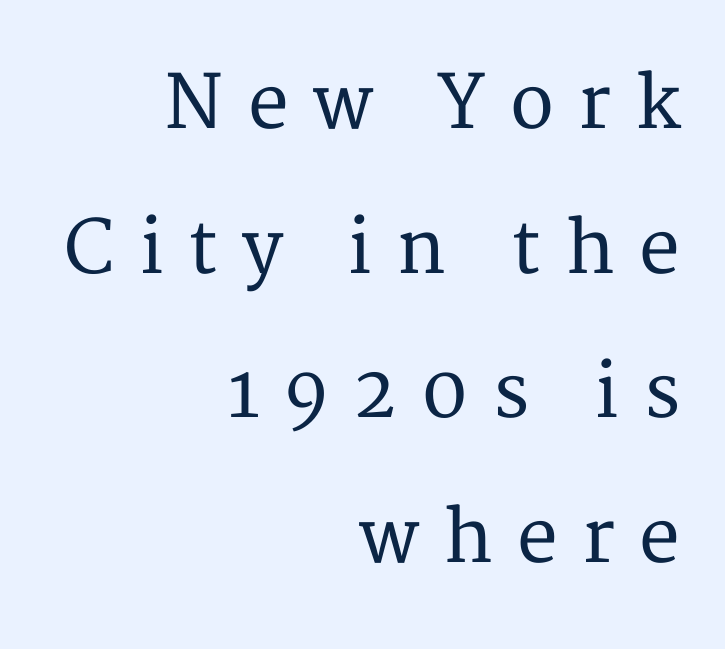
{"serif": "yes", "italic": "no", "width": "normal", "stroke_contrast": "medium", "x_height": "medium", "monospaced": "no", "underline": "no", "align": "right", "line_spacing": "loose", "line_spacing_ratio": 1.98, "letter_spacing": "wide", "letter_spacing_em": 0.33, "glyph_px": 73}
